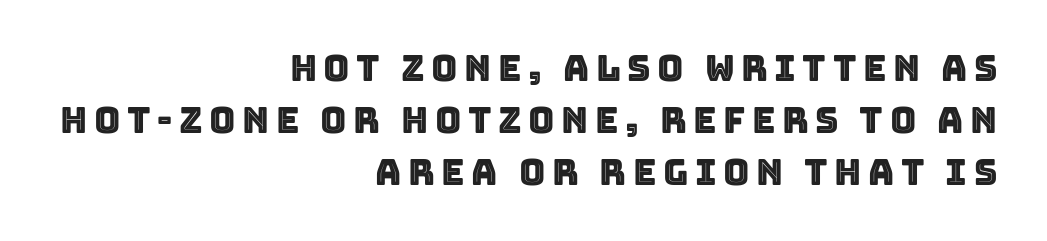
{"italic": "no", "width": "normal", "x_height": "large", "monospaced": "no", "underline": "no", "align": "right", "line_spacing": "normal", "line_spacing_ratio": 1.44, "glyph_px": 36}
